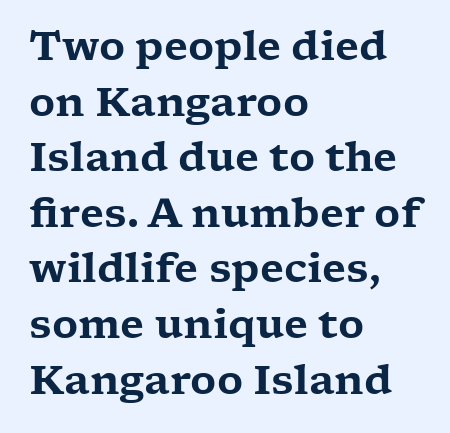
Q: Is the text italic (slanted)? A: No, it is upright.
Q: Is the typeface a serif or a sans-serif typeface? A: Serif.
Q: Is the text underlined? A: No.
Q: How is the paragraph aligned? A: Left-aligned.
Q: Is the spacing between letters normal or unusually wide? A: Normal.
Q: Is the spacing between lines tight, normal or loose? A: Normal.
Q: Width (condensed, normal, or wide)? A: Wide.
Q: Stroke contrast? A: Low.
Q: x-height? A: Medium.
Q: Monospaced? A: No.
